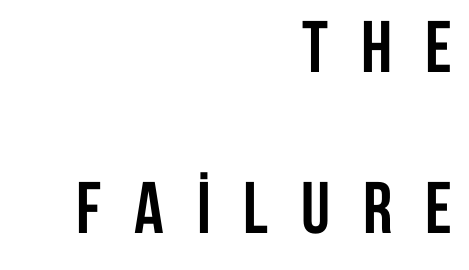
Q: Is the text bold? A: Yes.
Q: Is the text italic (slanted)? A: No, it is upright.
Q: Is the typeface a serif or a sans-serif typeface? A: Sans-serif.
Q: Is the text underlined? A: No.
Q: How is the paragraph aligned? A: Right-aligned.
Q: Is the spacing between letters normal or unusually wide? A: Unusually wide.
Q: Is the spacing between lines tight, normal or loose? A: Loose.
Q: Width (condensed, normal, or wide)? A: Condensed.
Q: Stroke contrast? A: Low.
Q: x-height? A: Large.
Q: Monospaced? A: No.
